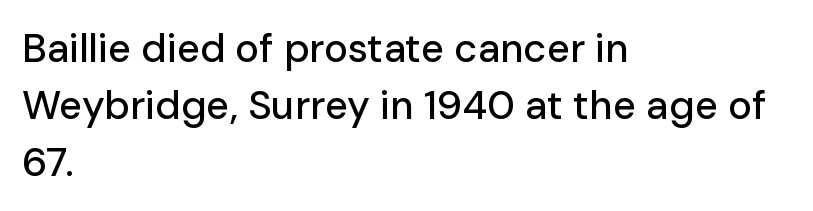
In terms of posture, this sample is upright. You could call the tracking neutral — neither tight nor loose. The typesetter chose a ragged-right arrangement here. Descenders hang freely into open space.
